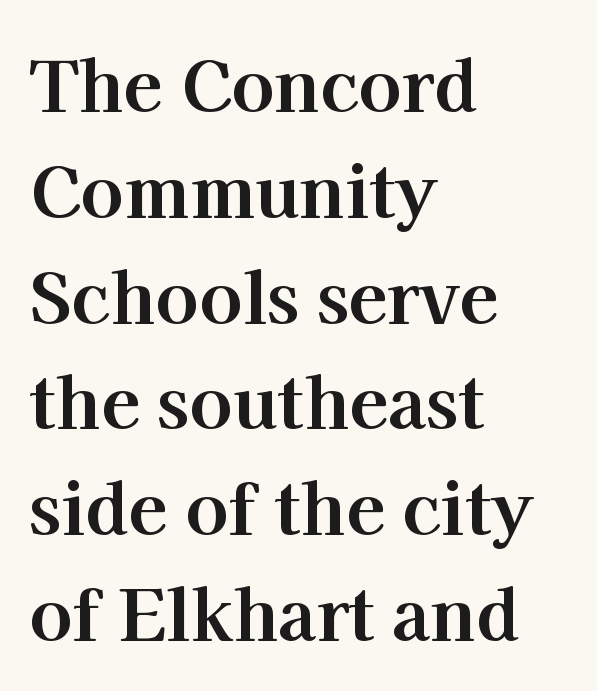
The image shows 71 px bold serif type, upright; set left-aligned, normal line spacing (1.49x), normal letter spacing, not underlined; high stroke contrast and a medium x-height.
